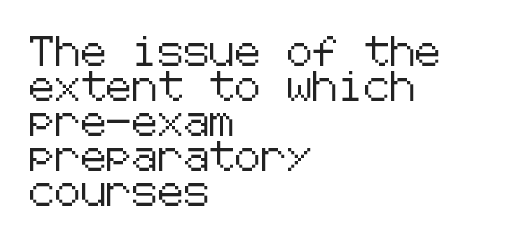
The image shows 29 px sans-serif type, upright; set left-aligned, line spacing 1.21x, normal letter spacing, not underlined; low stroke contrast and a medium x-height.
